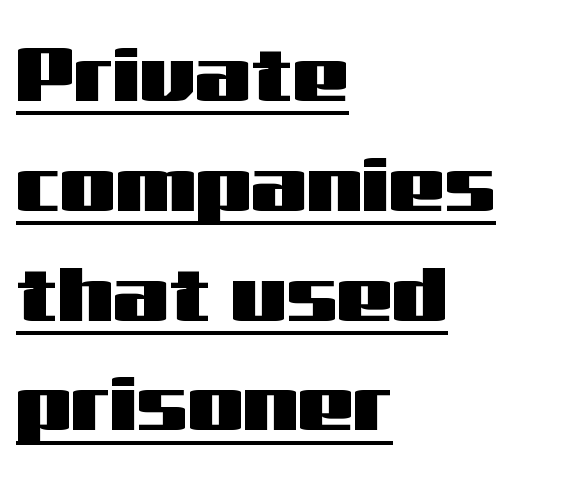
The rendering keeps characters at their native spacing. This rendering uses left alignment, leaving the right contour irregular. Students, observe the line beneath the letters — that is underlining. You can tell it's not italic because the verticals are truly vertical. Do the characters align in a grid? No, the font is proportional. Compared with typical paragraphs, the rows here are spaced about the same.
